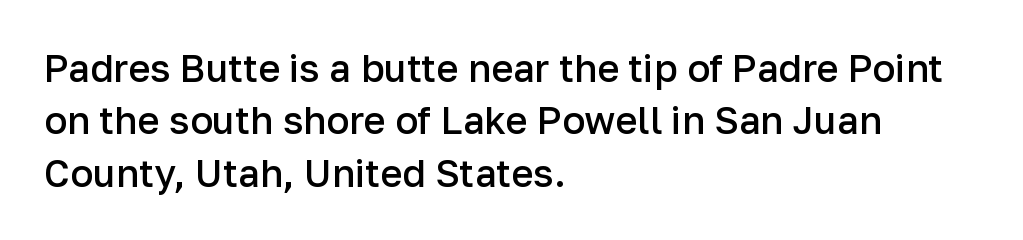
Q: Is the text bold? A: Semi-bold.
Q: Is the text italic (slanted)? A: No, it is upright.
Q: Is the typeface a serif or a sans-serif typeface? A: Sans-serif.
Q: Is the text underlined? A: No.
Q: How is the paragraph aligned? A: Left-aligned.
Q: Is the spacing between letters normal or unusually wide? A: Normal.
Q: Is the spacing between lines tight, normal or loose? A: Normal.
Q: Width (condensed, normal, or wide)? A: Normal.
Q: Stroke contrast? A: Low.
Q: x-height? A: Medium.
Q: Monospaced? A: No.
